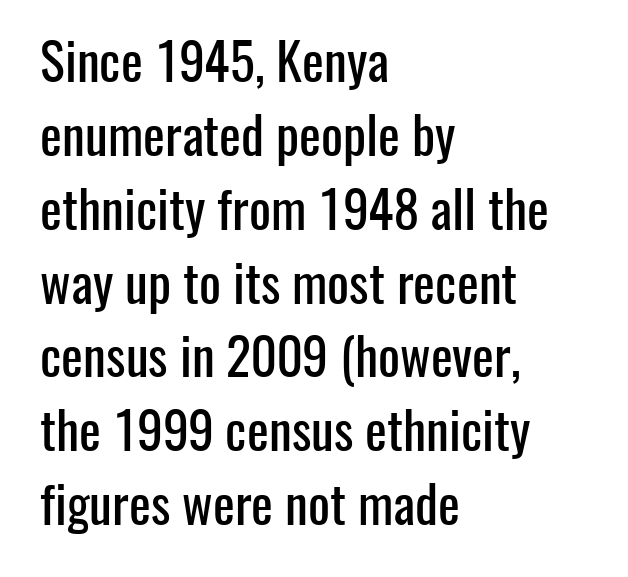
Where is the straight margin? On the left. Observe the ordinary spacing: letters are neighbours, not strangers. Are there feet on the stems? There aren't — it's a sans. Any mark beneath the type? The region is blank. The space between consecutive lines is moderate.
